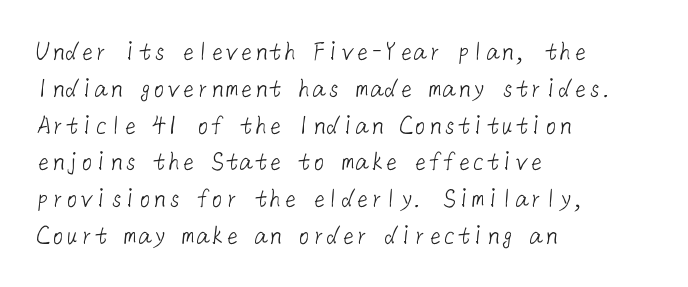
The image shows 29 px light sans-serif type; set left-aligned, normal line spacing (1.27x), normal letter spacing, not underlined; low stroke contrast and a medium x-height.
